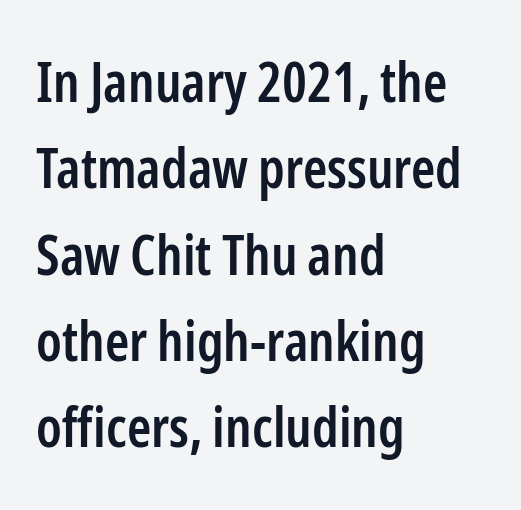
The image shows 55 px semibold, condensed sans-serif type, upright; set left-aligned, normal line spacing (1.57x), normal letter spacing, not underlined; low stroke contrast and a medium x-height.
